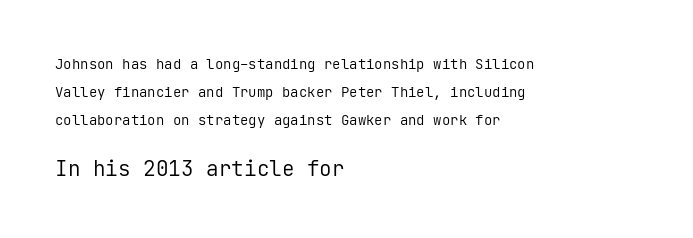
{"italic": "no", "bold": "no", "underline": "no", "align": "left", "line_spacing": "loose", "line_spacing_ratio": 1.99, "letter_spacing": "normal", "letter_spacing_em": 0.0, "larger_block": "second", "size_ratio": 1.5, "glyph_px": 21}
